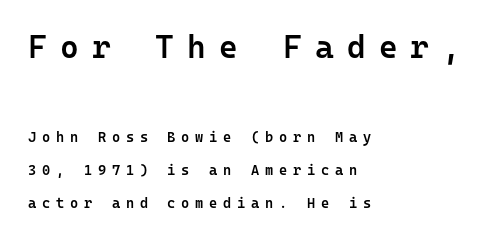
Q: Is the text bold? A: Semi-bold.
Q: Is the text italic (slanted)? A: No, it is upright.
Q: Is the typeface a serif or a sans-serif typeface? A: Sans-serif.
Q: Is the text underlined? A: No.
Q: How is the paragraph aligned? A: Left-aligned.
Q: Is the spacing between letters normal or unusually wide? A: Unusually wide.
Q: Is the spacing between lines tight, normal or loose? A: Loose.
Q: Which block of text is set in a larger size, the first (top) or the second (bottom)? A: The first (top) one.
Q: Width (condensed, normal, or wide)? A: Normal.
Q: Stroke contrast? A: Low.
Q: x-height? A: Medium.
Q: Monospaced? A: Yes.
